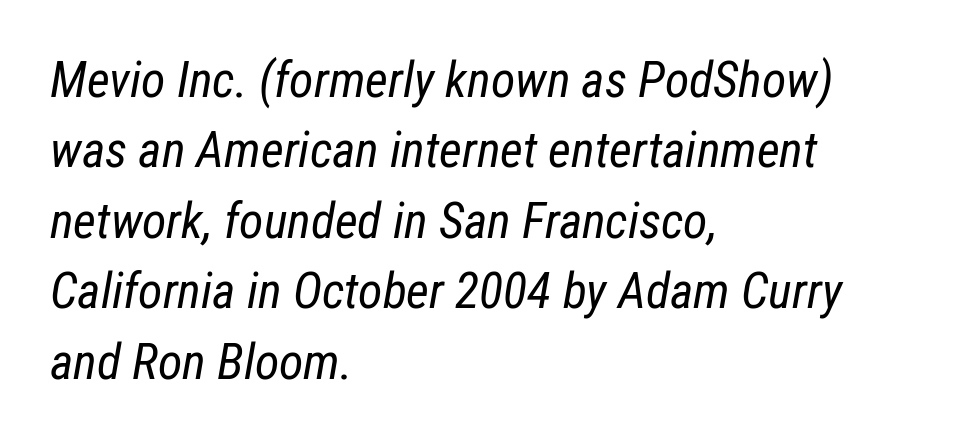
{"italic": "yes", "lean": "right", "slant_degrees": 12, "bold": "no", "weight": "regular", "width": "condensed", "stroke_contrast": "low", "x_height": "medium", "monospaced": "no", "underline": "no", "align": "left", "line_spacing": "normal", "line_spacing_ratio": 1.41, "letter_spacing": "normal", "letter_spacing_em": 0.0, "glyph_px": 50}
